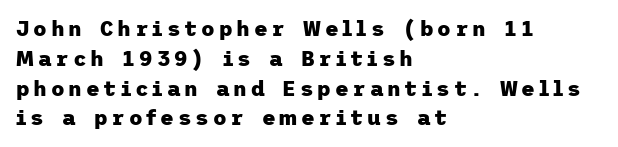
Casual observation: everything's shoved over to the left. The rows are spaced the way most documents space them. The lettering stays uniformly vertical, giving the passage a roman look. This rendering features lettering with no underline. Pretty heavy lettering here — definitely bold.
